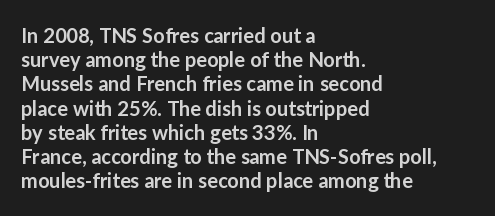
{"italic": "no", "bold": "semi", "underline": "no", "align": "left", "line_spacing_ratio": 1.21, "letter_spacing": "normal", "letter_spacing_em": 0.0, "glyph_px": 20}
